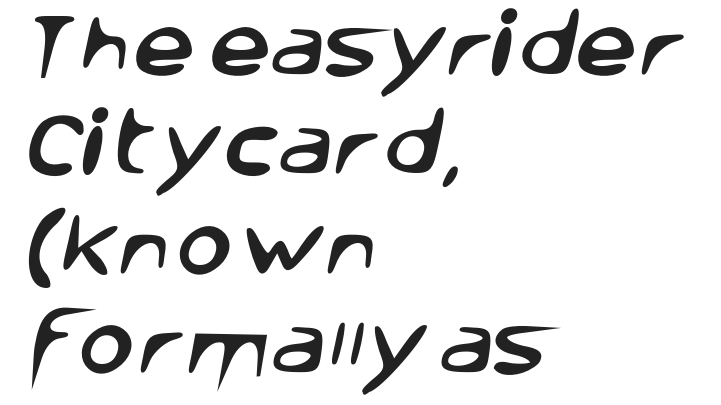
The image shows 70 px sans-serif type; set left-aligned, normal line spacing (1.42x), normal letter spacing, not underlined; low stroke contrast and a large x-height.
